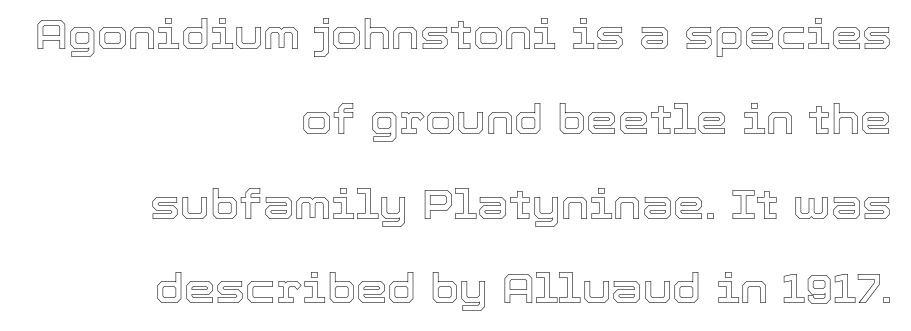
Standard letterfit; no display-style spreading of the glyphs. The designer dialed line spacing up above the default. This sample has the flowing, uneven cadence of proportional lettering. Every stem runs plumb, perpendicular to the baseline.
